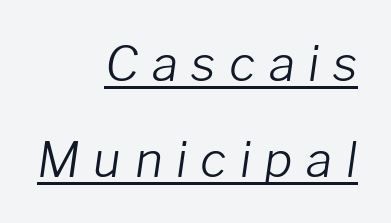
Inter-character spacing is expanded well beyond the font's built-in metrics. The font's italic variant was chosen for this text. Which margin do the lines hug? The right one — the left edge is uneven. Varying glyph widths throughout — classic text-font behaviour.
